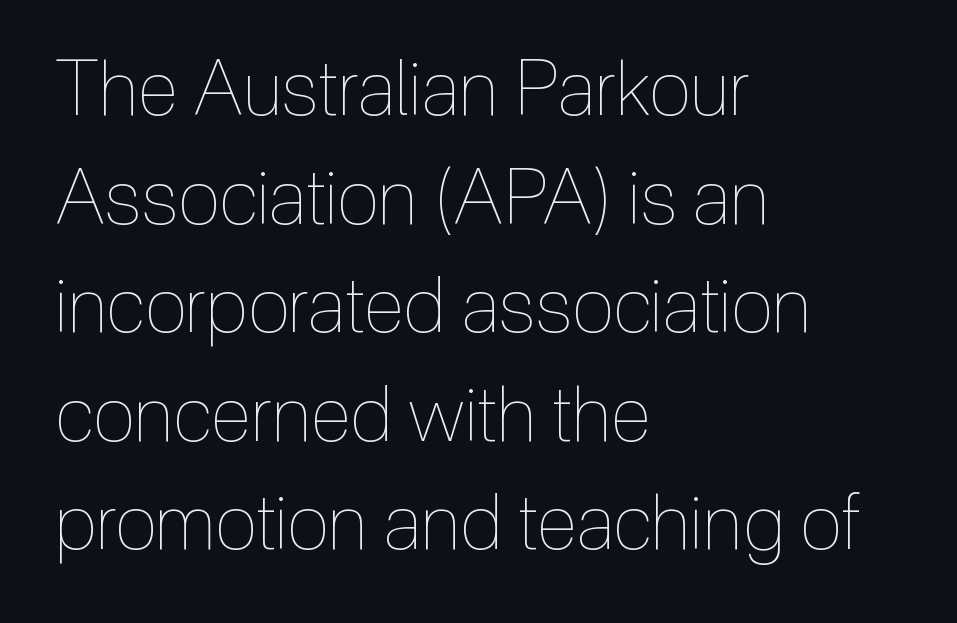
{"italic": "no", "bold": "no", "weight": "thin", "width": "condensed", "x_height": "medium", "monospaced": "no", "underline": "no", "align": "left", "line_spacing": "normal", "line_spacing_ratio": 1.41, "letter_spacing": "normal", "letter_spacing_em": 0.0, "glyph_px": 77}
